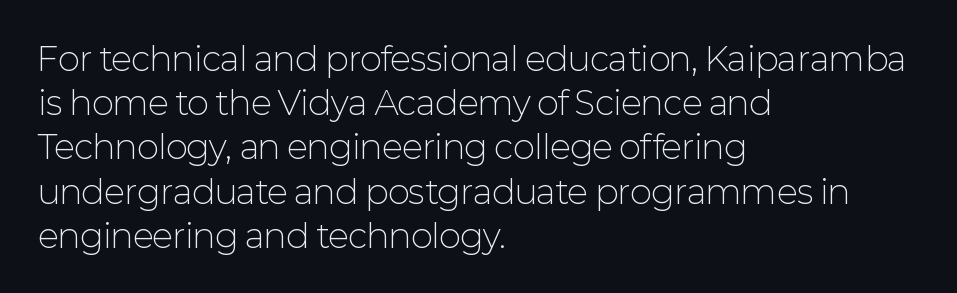
Notice how the passage keeps a crisp vertical edge on the left only. Think of a printed novel: that variable character pitch is what you see here. The designer left line spacing at the default. Students, note that the glyphs here touch the page at normal intervals. Nope, no serifs anywhere on these letters. The weight tops out at a normal text grade.
